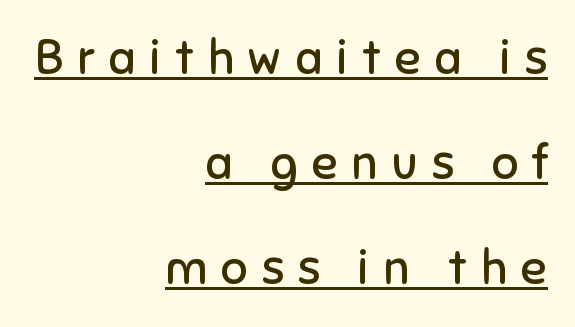
The image shows 48 px regular-weight sans-serif type, upright; set right-aligned, loose line spacing (2.19x), unusually wide letter spacing (+0.29 em), underlined; low stroke contrast and a medium x-height.
